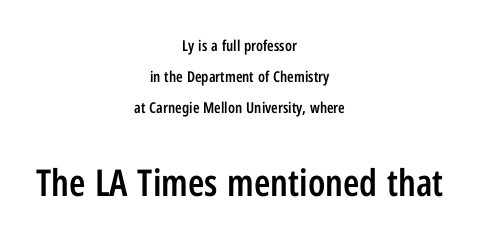
A typesetter would call this leading open, well beyond the default. Think of a printed novel: that variable character pitch is what you see here. Classification — sans serif. Upright lettering throughout. Descenders hang freely into open space.
